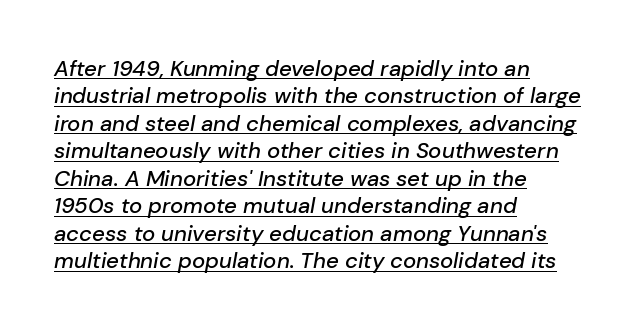
Q: Is the text italic (slanted)? A: Yes, it leans right by about 10 degrees.
Q: Is the text underlined? A: Yes.
Q: How is the paragraph aligned? A: Left-aligned.
Q: Is the spacing between letters normal or unusually wide? A: Normal.
Q: Is the spacing between lines tight, normal or loose? A: Normal.
